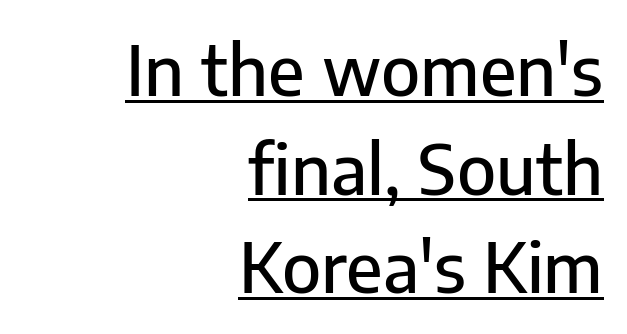
The image shows 69 px sans-serif type, upright; set right-aligned, normal line spacing (1.43x), normal letter spacing, underlined; low stroke contrast and a medium x-height.
